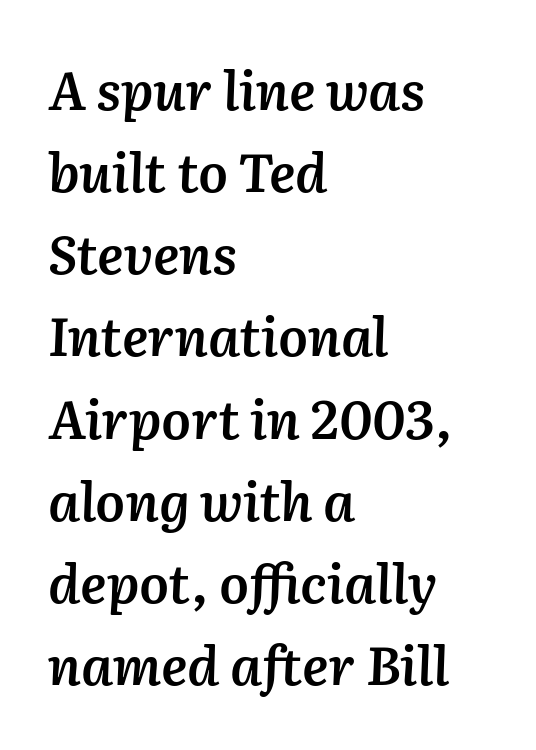
{"italic": "yes", "lean": "right", "slant_degrees": 2, "bold": "semi", "weight": "semibold", "width": "normal", "stroke_contrast": "medium", "x_height": "medium", "monospaced": "no", "underline": "no", "align": "left", "line_spacing": "normal", "line_spacing_ratio": 1.55, "letter_spacing": "normal", "letter_spacing_em": 0.0, "glyph_px": 53}
